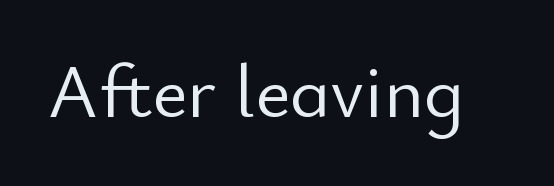
Q: Is the text bold? A: No.
Q: Is the text italic (slanted)? A: No, it is upright.
Q: Is the typeface a serif or a sans-serif typeface? A: Sans-serif.
Q: Is the text underlined? A: No.
Q: Is the spacing between letters normal or unusually wide? A: Normal.
Q: Width (condensed, normal, or wide)? A: Normal.
Q: Stroke contrast? A: Low.
Q: x-height? A: Small.
Q: Monospaced? A: No.
